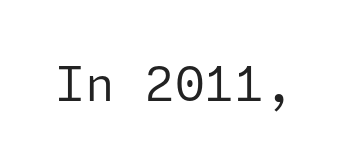
Q: Is the text bold? A: No.
Q: Is the text italic (slanted)? A: No, it is upright.
Q: Is the typeface a serif or a sans-serif typeface? A: Sans-serif.
Q: Is the text underlined? A: No.
Q: Is the spacing between letters normal or unusually wide? A: Normal.
Q: Width (condensed, normal, or wide)? A: Normal.
Q: Stroke contrast? A: Low.
Q: x-height? A: Medium.
